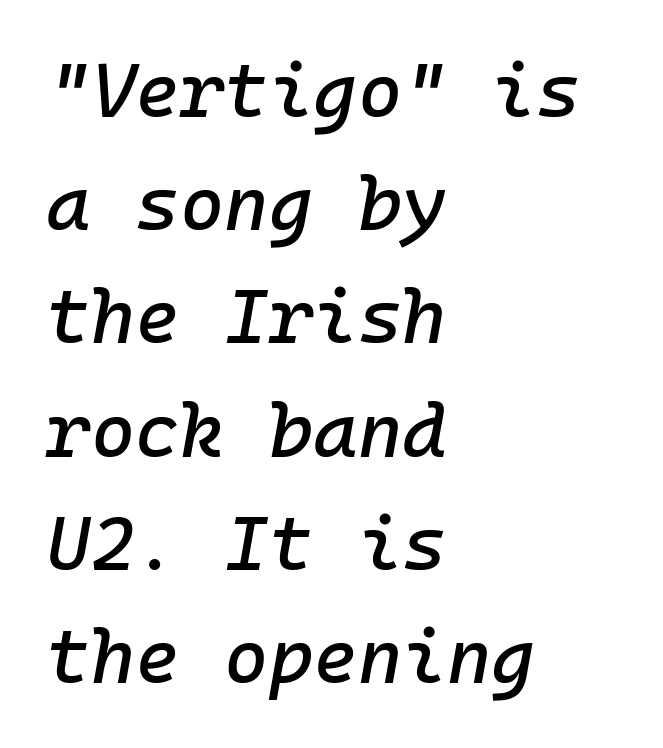
The image shows 76 px text type, italic (leaning right), monospaced; set left-aligned, normal line spacing (1.49x), normal letter spacing, not underlined; low stroke contrast and a medium x-height.
